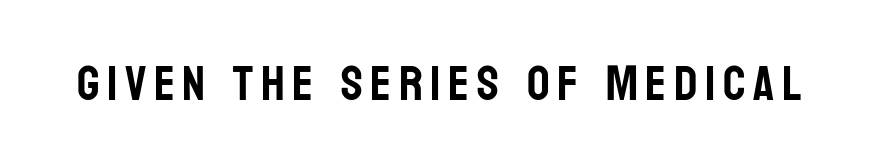
Q: Is the text italic (slanted)? A: No, it is upright.
Q: Is the typeface a serif or a sans-serif typeface? A: Sans-serif.
Q: Is the text underlined? A: No.
Q: Width (condensed, normal, or wide)? A: Condensed.
Q: Stroke contrast? A: Low.
Q: x-height? A: Large.
Q: Monospaced? A: No.
